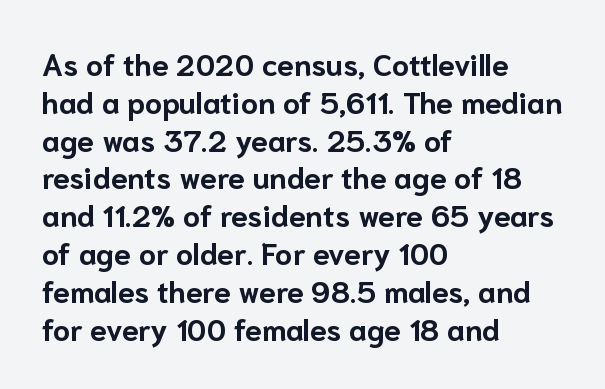
{"serif": "no", "italic": "no", "bold": "yes", "weight": "bold", "width": "normal", "stroke_contrast": "low", "x_height": "medium", "monospaced": "no", "underline": "no", "align": "left", "line_spacing": "normal", "line_spacing_ratio": 1.26, "letter_spacing": "normal", "letter_spacing_em": 0.0, "glyph_px": 30}
